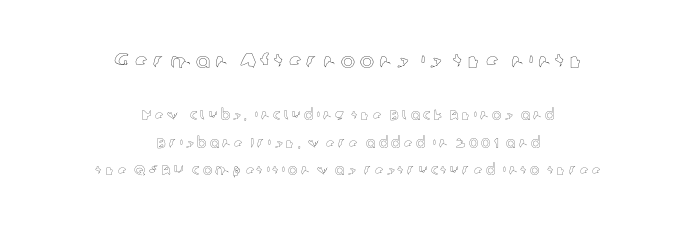
Q: Is the text italic (slanted)? A: No, it is upright.
Q: Is the text underlined? A: No.
Q: How is the paragraph aligned? A: Centered.
Q: Is the spacing between letters normal or unusually wide? A: Unusually wide.
Q: Is the spacing between lines tight, normal or loose? A: Loose.
Q: Which block of text is set in a larger size, the first (top) or the second (bottom)? A: The first (top) one.
